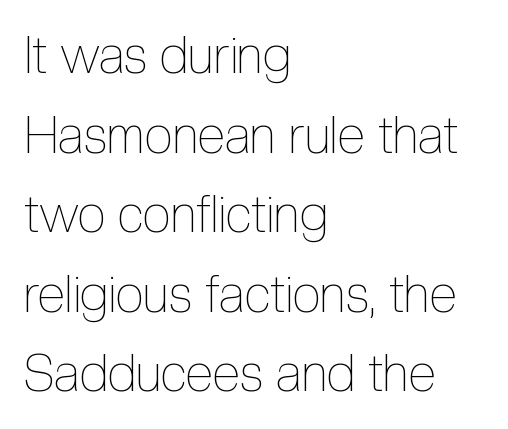
Q: Is the text bold? A: No.
Q: Is the text italic (slanted)? A: No, it is upright.
Q: Is the text underlined? A: No.
Q: How is the paragraph aligned? A: Left-aligned.
Q: Is the spacing between letters normal or unusually wide? A: Normal.
Q: Is the spacing between lines tight, normal or loose? A: Normal.
Q: Width (condensed, normal, or wide)? A: Condensed.
Q: x-height? A: Medium.
Q: Monospaced? A: No.
